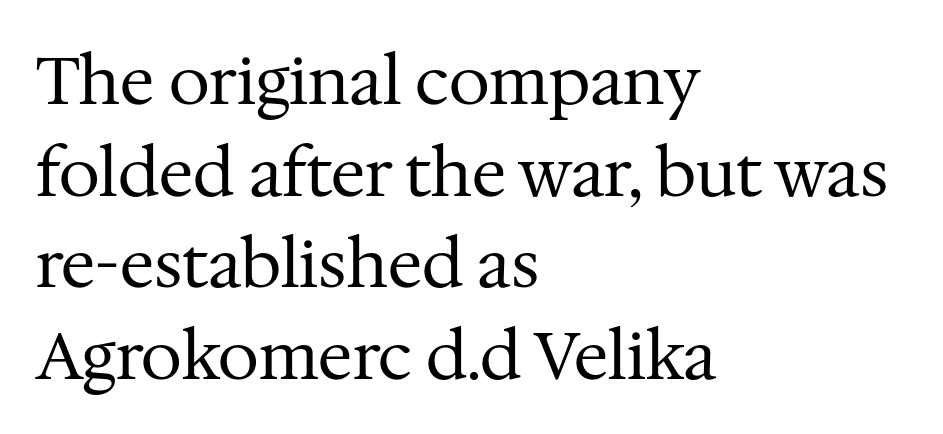
Summary of weight: not heavy and not bold. Every character sits straight up, as roman type does. Summary of vertical rhythm: regular, with standard interline spacing. Here the designer chose a conventional face with non-uniform glyph widths.
